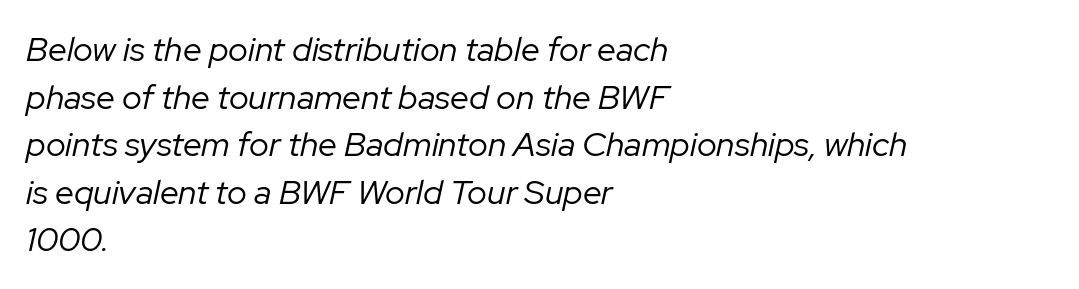
The face looks like a standard text weight, possibly lighter. The compositor pushed each line to the left boundary. Letter spacing: default. Descenders are the only things crossing below the line.
